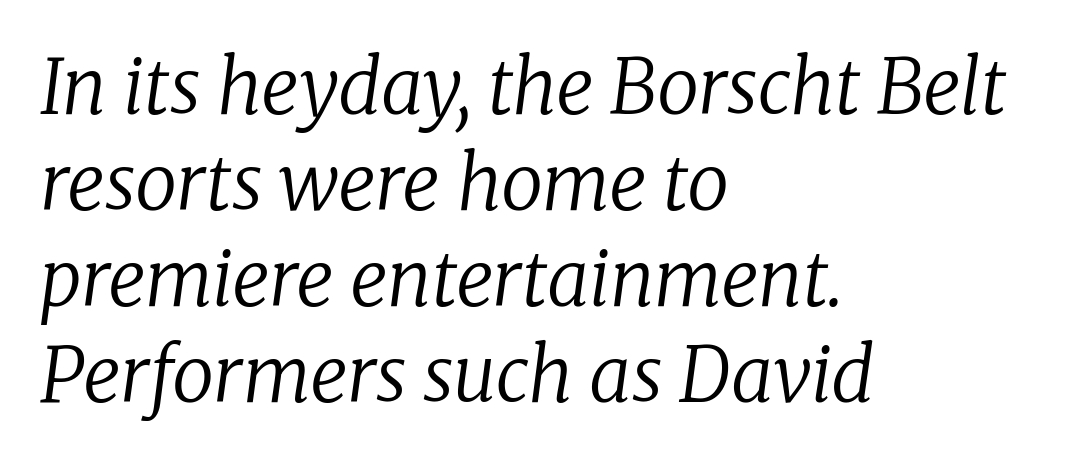
Q: Is the text bold? A: No.
Q: Is the text italic (slanted)? A: Yes, it leans right by about 8 degrees.
Q: Is the typeface a serif or a sans-serif typeface? A: Serif.
Q: Is the text underlined? A: No.
Q: How is the paragraph aligned? A: Left-aligned.
Q: Is the spacing between letters normal or unusually wide? A: Normal.
Q: Is the spacing between lines tight, normal or loose? A: Normal.
Q: Width (condensed, normal, or wide)? A: Normal.
Q: Stroke contrast? A: Low.
Q: x-height? A: Medium.
Q: Monospaced? A: No.
